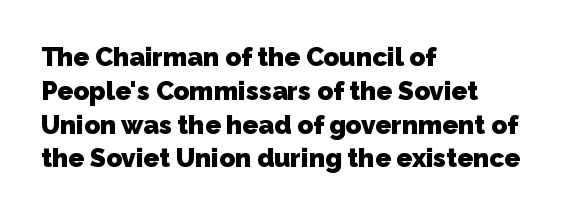
A bare baseline throughout the passage. A full-strength bold gives these letters their thick strokes. Glyph-to-glyph distance matches everyday printed text. The paragraph has a hard left edge and a soft right edge.
